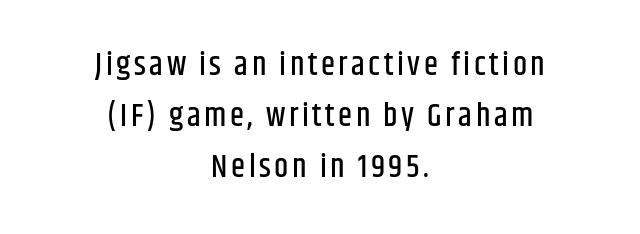
The image shows 32 px condensed sans-serif type, upright; set centered, normal line spacing (1.59x), not underlined; low stroke contrast and a large x-height.
